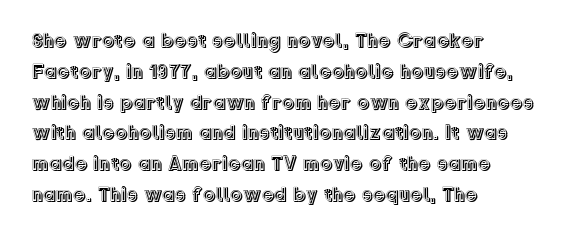
The image shows 20 px text type, upright; set left-aligned, normal line spacing (1.54x), normal letter spacing, not underlined.
